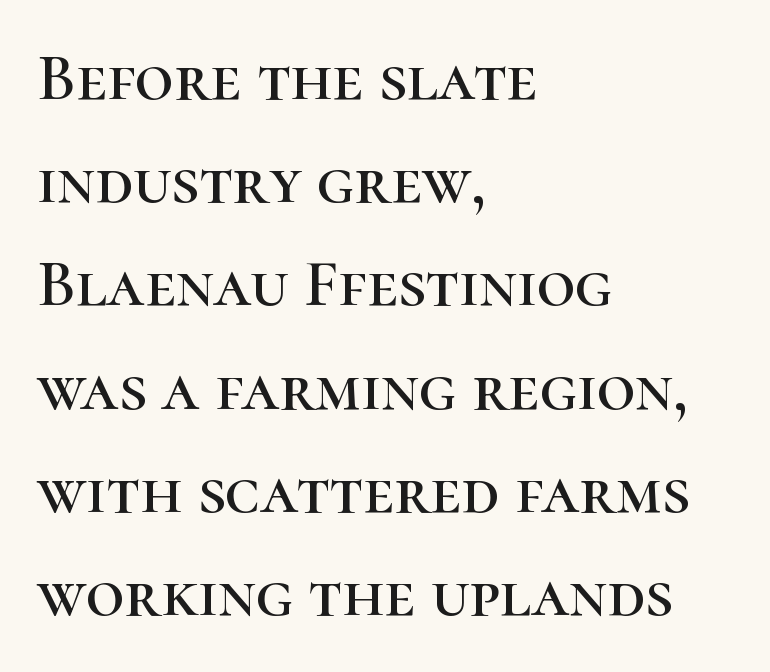
Leftover space on each line is placed entirely after the last word. Observe the ordinary spacing: letters are neighbours, not strangers. Here the designer chose a conventional face with non-uniform glyph widths. A clean baseline with only descenders dipping below it. These lines were composed using upright roman letters.
